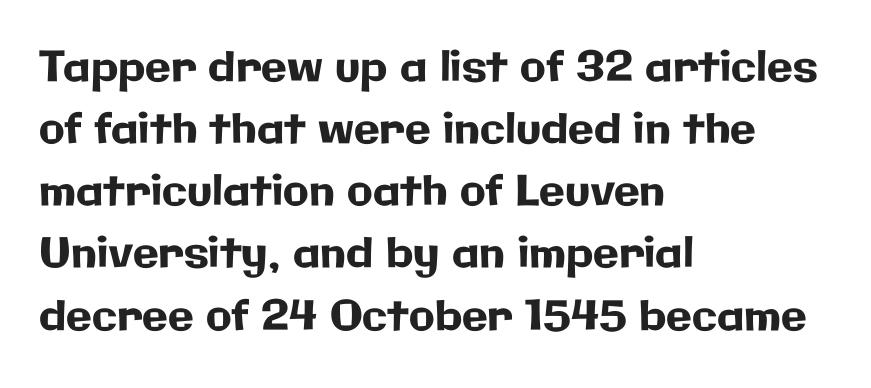
Q: Is the text italic (slanted)? A: No, it is upright.
Q: Is the typeface a serif or a sans-serif typeface? A: Sans-serif.
Q: Is the text underlined? A: No.
Q: How is the paragraph aligned? A: Left-aligned.
Q: Is the spacing between letters normal or unusually wide? A: Normal.
Q: Is the spacing between lines tight, normal or loose? A: Normal.
Q: Width (condensed, normal, or wide)? A: Normal.
Q: Stroke contrast? A: Low.
Q: x-height? A: Medium.
Q: Monospaced? A: No.
